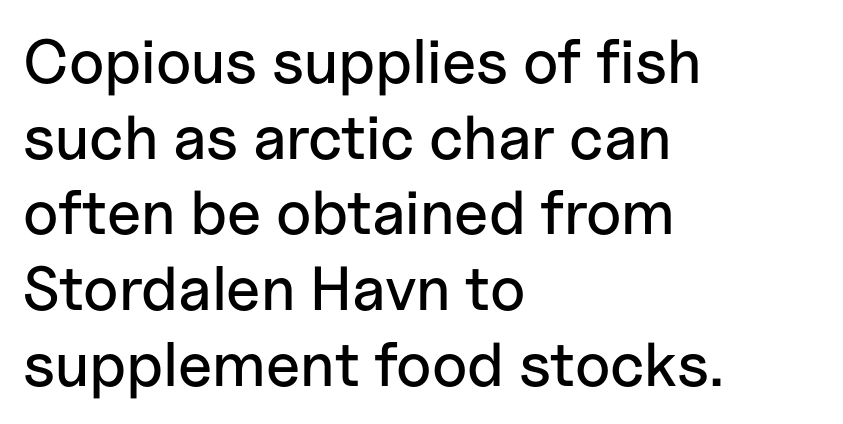
The image shows 62 px sans-serif type, upright; set left-aligned, line spacing 1.22x, normal letter spacing, not underlined; low stroke contrast and a medium x-height.
